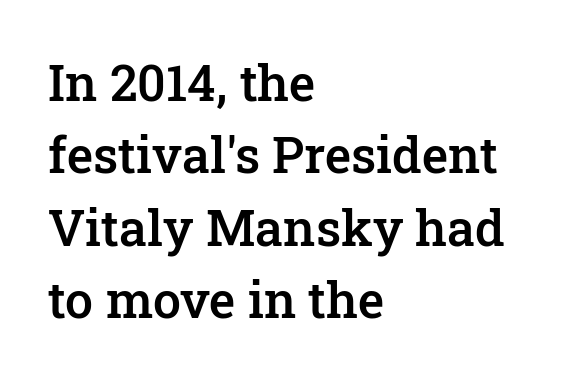
The image shows 50 px semibold serif type, upright; set left-aligned, normal line spacing (1.45x), normal letter spacing, not underlined; low stroke contrast and a medium x-height.
